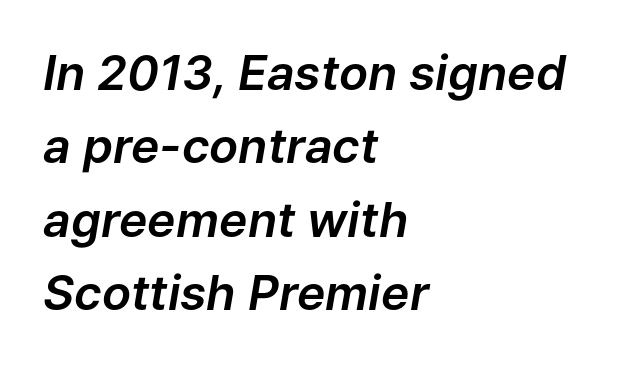
{"italic": "yes", "lean": "right", "slant_degrees": 9, "width": "normal", "stroke_contrast": "low", "x_height": "medium", "monospaced": "no", "underline": "no", "align": "left", "line_spacing": "normal", "line_spacing_ratio": 1.53, "letter_spacing": "normal", "letter_spacing_em": 0.0, "glyph_px": 48}
